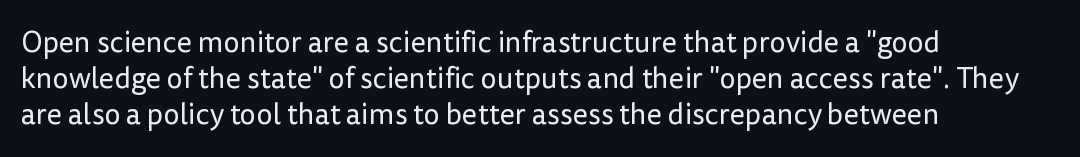
{"serif": "no", "italic": "no", "bold": "no", "weight": "regular", "width": "normal", "stroke_contrast": "low", "x_height": "medium", "monospaced": "no", "underline": "no", "align": "left", "line_spacing_ratio": 1.24, "letter_spacing": "normal", "letter_spacing_em": 0.0, "glyph_px": 29}
